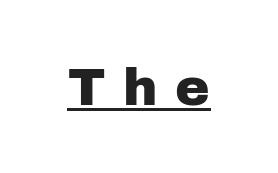
{"serif": "no", "italic": "no", "width": "normal", "stroke_contrast": "low", "x_height": "medium", "monospaced": "no", "underline": "yes", "letter_spacing": "wide", "letter_spacing_em": 0.34, "glyph_px": 52}
